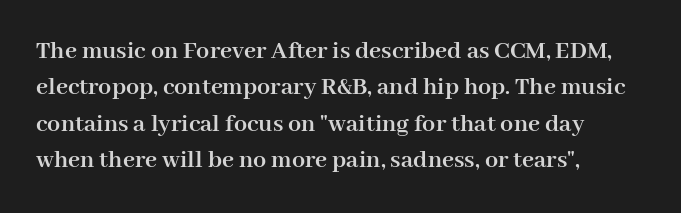
{"italic": "no", "bold": "yes", "underline": "no", "align": "left", "line_spacing": "normal", "line_spacing_ratio": 1.4, "letter_spacing": "normal", "letter_spacing_em": 0.0, "glyph_px": 26}
